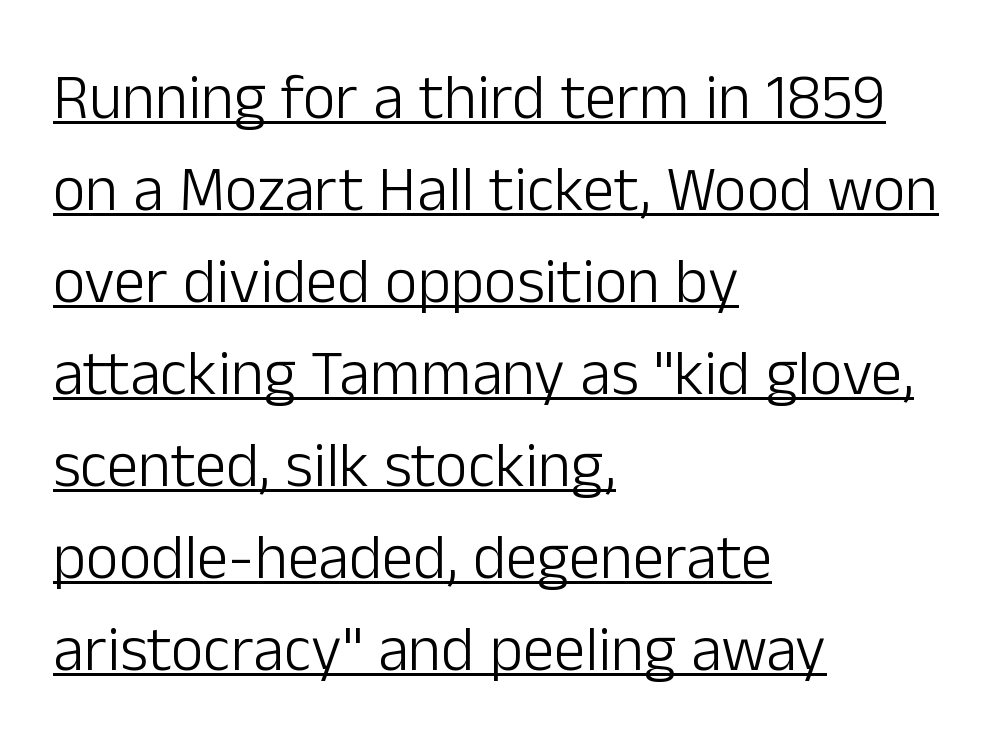
Stems here are at most as thick as an everyday book face. Does extra space separate the letters? No, they use regular spacing. Note: no serifs on the glyphs. Is this a fixed-width face? No — the glyphs have proportional, varying widths.
